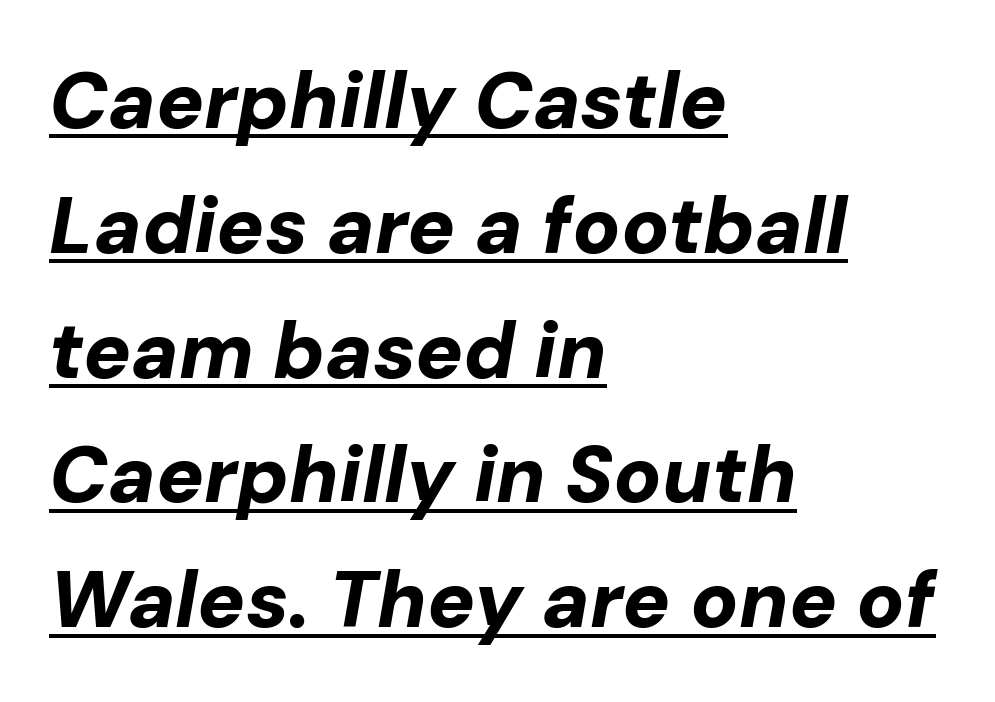
{"italic": "yes", "lean": "right", "slant_degrees": 10, "bold": "yes", "weight": "bold", "width": "normal", "stroke_contrast": "low", "x_height": "medium", "monospaced": "no", "underline": "yes", "align": "left", "line_spacing": "normal", "line_spacing_ratio": 1.58, "letter_spacing": "normal", "letter_spacing_em": 0.0, "glyph_px": 79}
